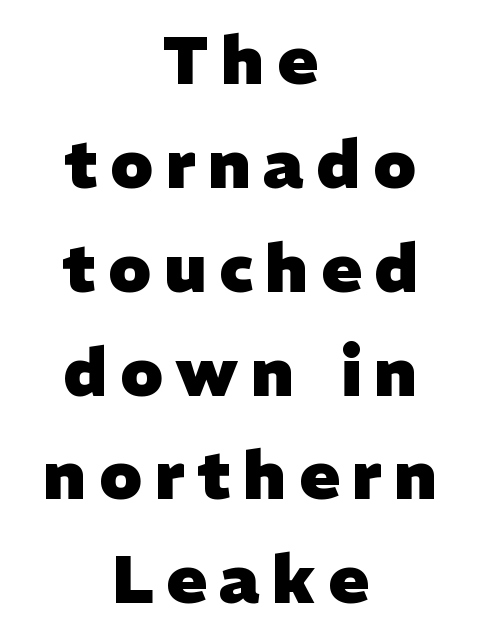
The face used here is proportionally spaced, like ordinary book or web type. Underlining? Definitely not there. Caption: multi-line text, centered on the measure. Does the type have serifs? No, each stem ends abruptly.
